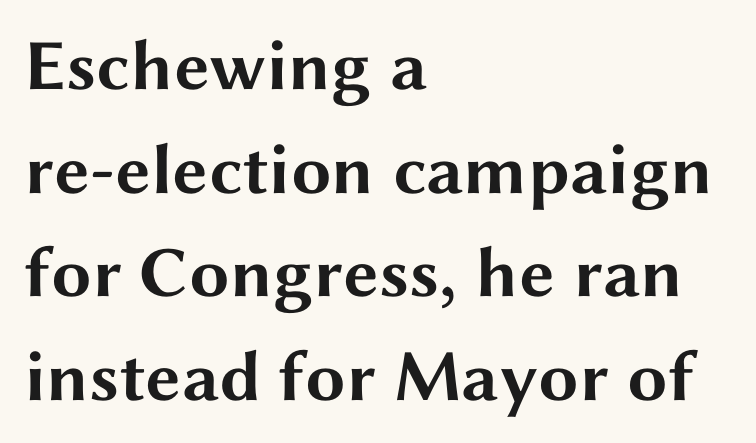
Q: Is the text bold? A: Yes.
Q: Is the text italic (slanted)? A: No, it is upright.
Q: Is the typeface a serif or a sans-serif typeface? A: Sans-serif.
Q: Is the text underlined? A: No.
Q: How is the paragraph aligned? A: Left-aligned.
Q: Is the spacing between letters normal or unusually wide? A: Normal.
Q: Is the spacing between lines tight, normal or loose? A: Normal.
Q: Width (condensed, normal, or wide)? A: Wide.
Q: Stroke contrast? A: Medium.
Q: x-height? A: Medium.
Q: Monospaced? A: No.
